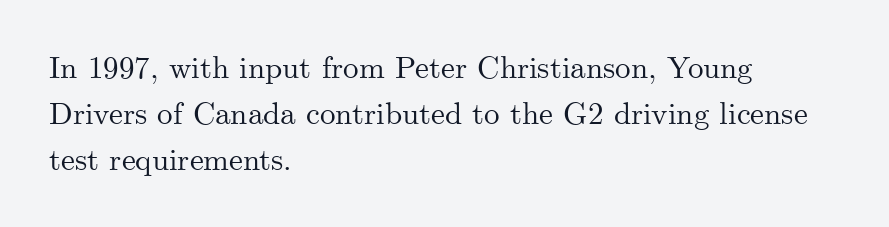
The image shows 31 px serif type, upright; set left-aligned, normal line spacing (1.48x), normal letter spacing, not underlined; medium stroke contrast and a small x-height.
